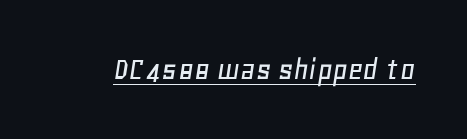
The image shows 33 px text type, italic (leaning right); set normal letter spacing, underlined; low stroke contrast and a large x-height.
